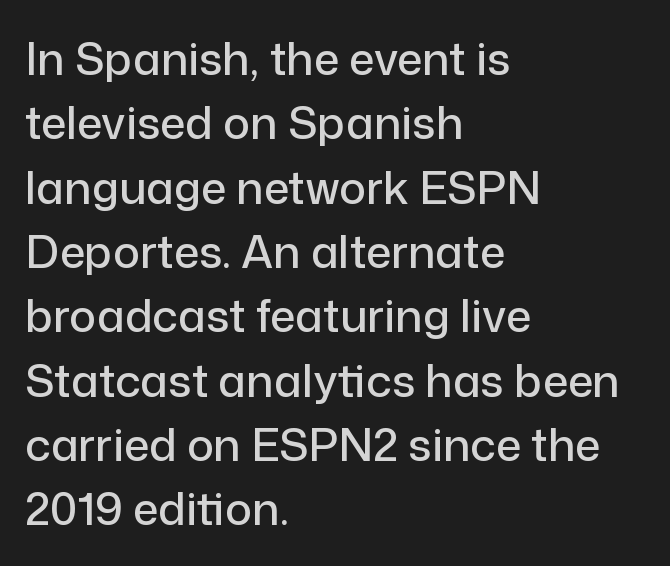
Q: Is the text italic (slanted)? A: No, it is upright.
Q: Is the typeface a serif or a sans-serif typeface? A: Sans-serif.
Q: Is the text underlined? A: No.
Q: How is the paragraph aligned? A: Left-aligned.
Q: Is the spacing between letters normal or unusually wide? A: Normal.
Q: Is the spacing between lines tight, normal or loose? A: Normal.
Q: Width (condensed, normal, or wide)? A: Normal.
Q: Stroke contrast? A: Low.
Q: x-height? A: Medium.
Q: Monospaced? A: No.
